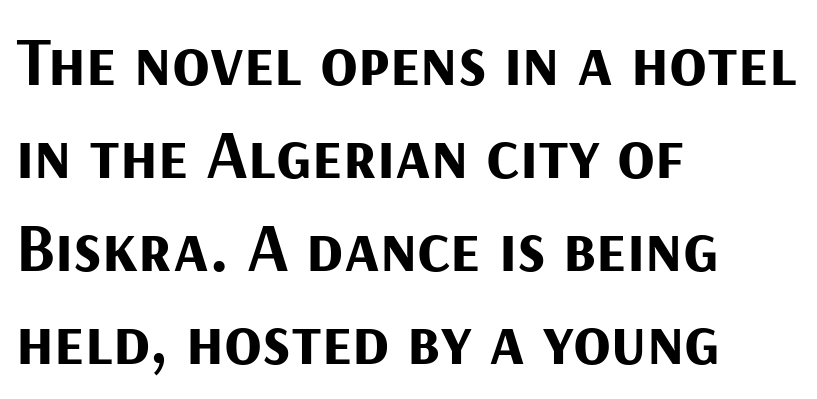
The image shows 69 px bold sans-serif type, upright; set left-aligned, normal line spacing (1.35x), normal letter spacing, not underlined; medium stroke contrast and a medium x-height.
